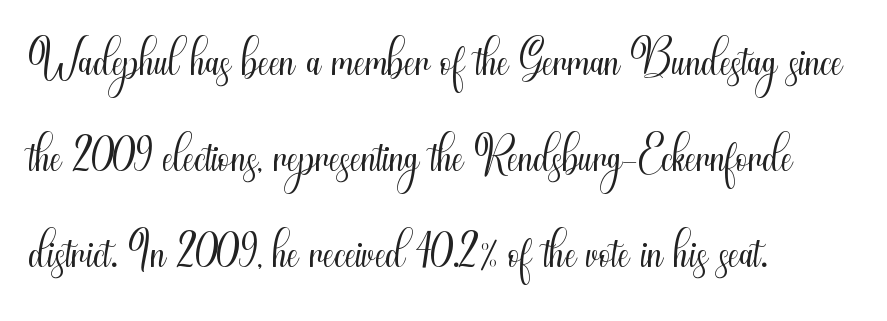
No heavy texture on the line: the type isn't bold. This sample uses plain, unmodified letter spacing. The zone under the glyphs is completely vacant.
